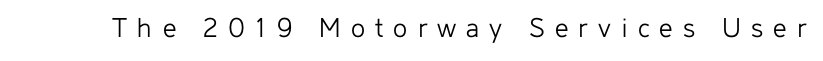
Q: Is the text bold? A: No.
Q: Is the text italic (slanted)? A: No, it is upright.
Q: Is the typeface a serif or a sans-serif typeface? A: Sans-serif.
Q: Is the text underlined? A: No.
Q: Is the spacing between letters normal or unusually wide? A: Unusually wide.
Q: Width (condensed, normal, or wide)? A: Normal.
Q: Stroke contrast? A: Low.
Q: x-height? A: Medium.
Q: Monospaced? A: No.
